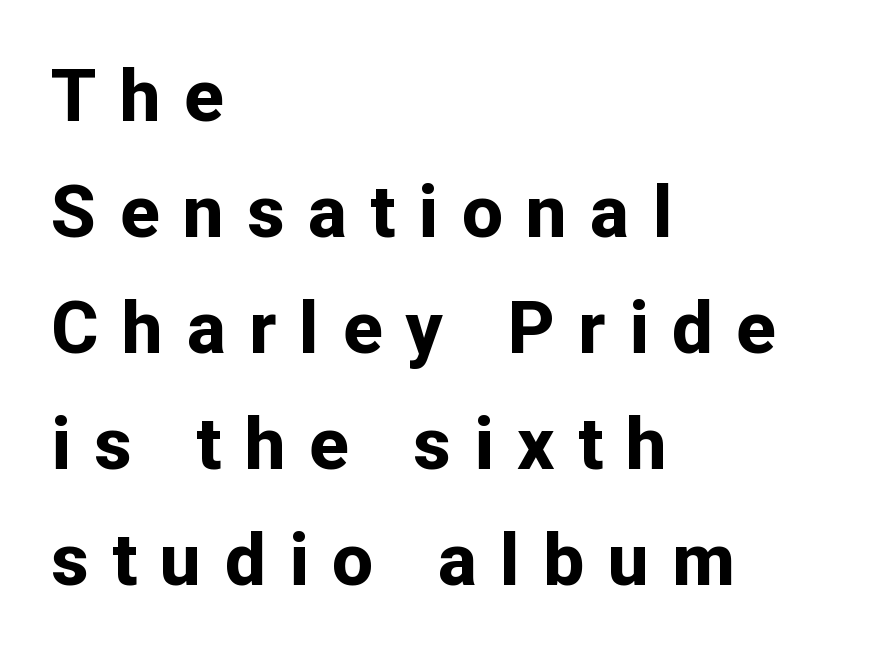
Q: Is the text bold? A: Yes.
Q: Is the text italic (slanted)? A: No, it is upright.
Q: Is the typeface a serif or a sans-serif typeface? A: Sans-serif.
Q: Is the text underlined? A: No.
Q: How is the paragraph aligned? A: Left-aligned.
Q: Is the spacing between letters normal or unusually wide? A: Unusually wide.
Q: Is the spacing between lines tight, normal or loose? A: Normal.
Q: Width (condensed, normal, or wide)? A: Normal.
Q: Stroke contrast? A: Low.
Q: x-height? A: Medium.
Q: Monospaced? A: No.
